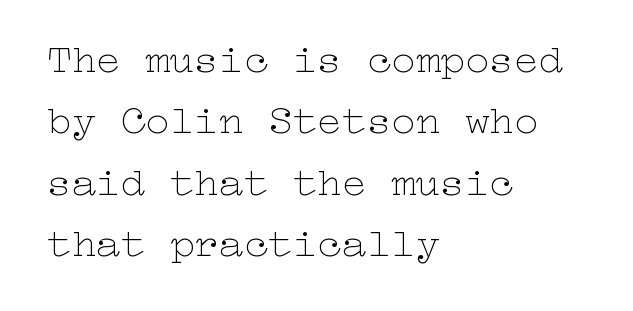
The image shows 41 px thin, wide type, upright; set left-aligned, normal line spacing (1.5x), normal letter spacing, not underlined; low stroke contrast and a medium x-height.
